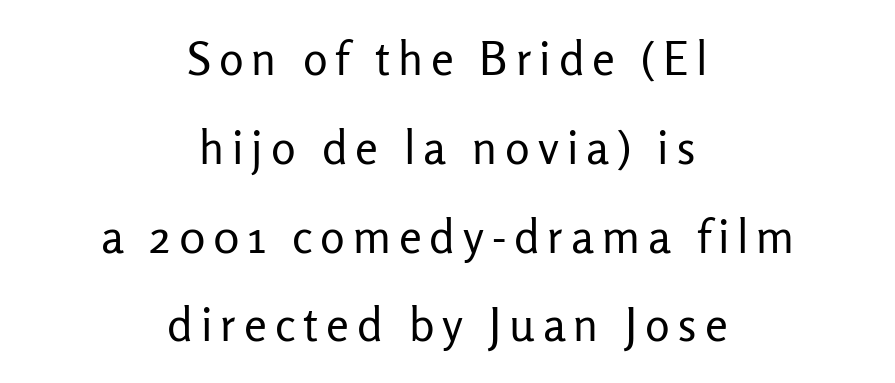
{"serif": "no", "italic": "no", "bold": "no", "weight": "regular", "width": "normal", "stroke_contrast": "low", "x_height": "medium", "monospaced": "no", "underline": "no", "align": "center", "line_spacing": "loose", "line_spacing_ratio": 1.93, "glyph_px": 46}
